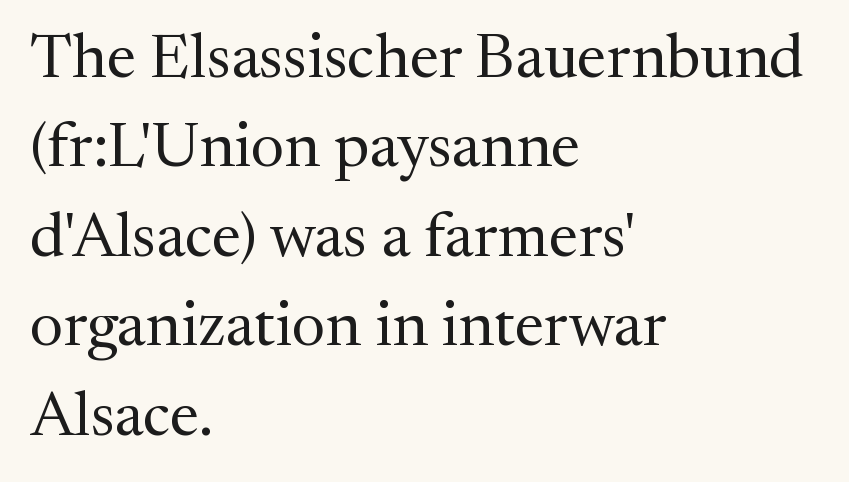
{"serif": "yes", "italic": "no", "bold": "no", "weight": "regular", "width": "normal", "stroke_contrast": "medium", "x_height": "medium", "monospaced": "no", "underline": "no", "align": "left", "line_spacing": "normal", "line_spacing_ratio": 1.42, "letter_spacing": "normal", "letter_spacing_em": 0.0, "glyph_px": 63}
